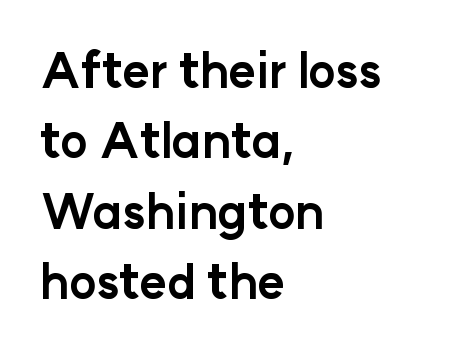
Q: Is the text bold? A: Yes.
Q: Is the text italic (slanted)? A: No, it is upright.
Q: Is the typeface a serif or a sans-serif typeface? A: Sans-serif.
Q: Is the text underlined? A: No.
Q: How is the paragraph aligned? A: Left-aligned.
Q: Is the spacing between letters normal or unusually wide? A: Normal.
Q: Is the spacing between lines tight, normal or loose? A: Normal.
Q: Width (condensed, normal, or wide)? A: Normal.
Q: Stroke contrast? A: Low.
Q: x-height? A: Medium.
Q: Monospaced? A: No.
